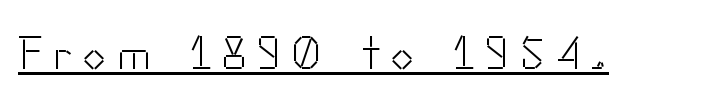
{"serif": "no", "italic": "no", "bold": "no", "weight": "light", "width": "normal", "stroke_contrast": "low", "x_height": "small", "monospaced": "no", "underline": "yes", "letter_spacing": "wide", "letter_spacing_em": 0.23, "glyph_px": 47}
